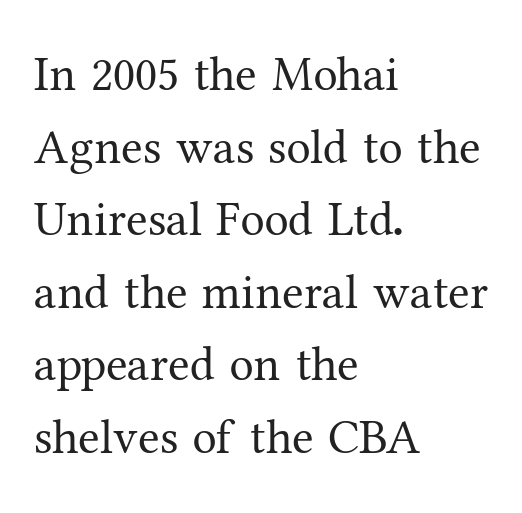
{"serif": "yes", "italic": "no", "bold": "no", "weight": "regular", "width": "normal", "stroke_contrast": "medium", "x_height": "medium", "monospaced": "no", "underline": "no", "align": "left", "line_spacing": "normal", "line_spacing_ratio": 1.48, "letter_spacing": "normal", "letter_spacing_em": 0.0, "glyph_px": 49}
